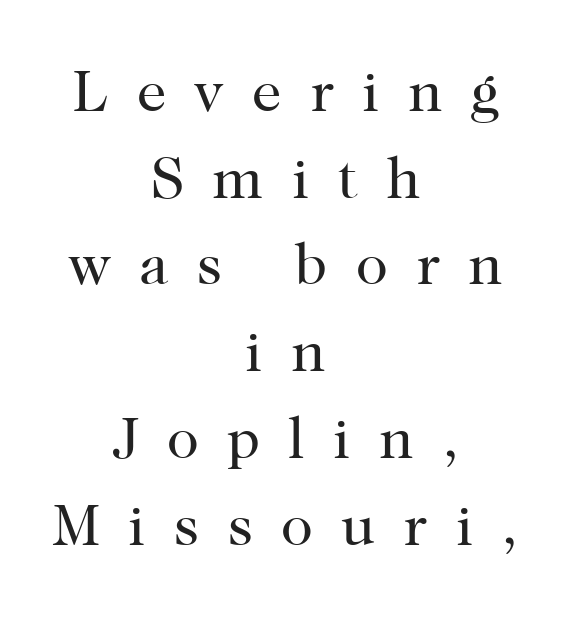
{"serif": "yes", "italic": "no", "bold": "no", "weight": "regular", "width": "normal", "stroke_contrast": "high", "x_height": "medium", "monospaced": "no", "underline": "no", "align": "center", "line_spacing": "normal", "line_spacing_ratio": 1.47, "letter_spacing": "wide", "letter_spacing_em": 0.48, "glyph_px": 59}
